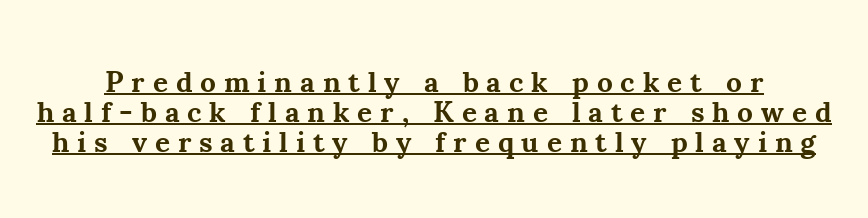
Summary of vertical rhythm: compact, with narrow interline spacing. Is the letter spacing exaggerated? Yes — the characters are pushed far apart. A typographer would call this underscored text. As a designer I'd log this as weight 700, bold. To sum up the face: it has serifs. The rendering uses natural spacing where letterforms have individual widths.
